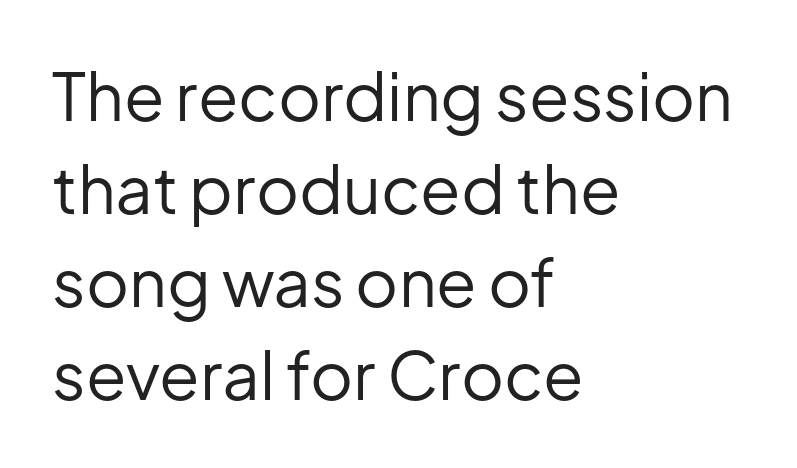
{"serif": "no", "italic": "no", "bold": "no", "weight": "regular", "width": "normal", "stroke_contrast": "low", "x_height": "medium", "monospaced": "no", "underline": "no", "align": "left", "line_spacing": "normal", "line_spacing_ratio": 1.41, "letter_spacing": "normal", "letter_spacing_em": 0.0, "glyph_px": 66}
